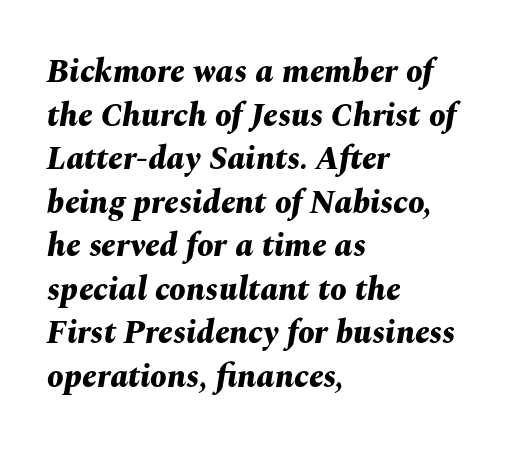
{"italic": "yes", "lean": "right", "slant_degrees": 10, "bold": "yes", "weight": "bold", "width": "normal", "stroke_contrast": "medium", "x_height": "medium", "monospaced": "no", "underline": "no", "align": "left", "line_spacing": "normal", "line_spacing_ratio": 1.32, "letter_spacing": "normal", "letter_spacing_em": 0.0, "glyph_px": 33}
